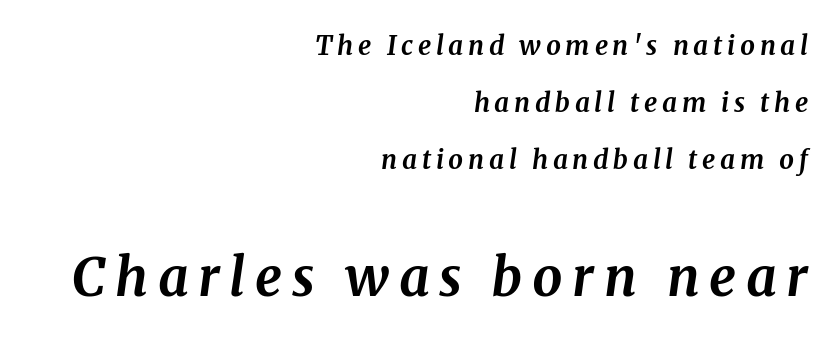
Horizontal bands of white between lines are thick stripes. Spacing verdict: proportional, widths tailored to each character. Regarding serifs, this sample has them. Its strokes are broad and dark, the hallmark of bold type. A flush-right, rag-left setting is used for this passage.
